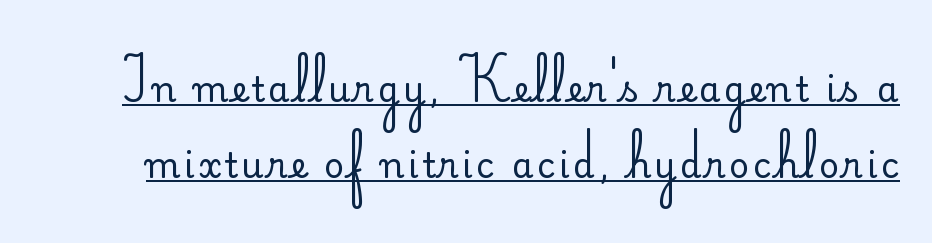
The image shows 35 px regular-weight sans-serif type, upright; set loose line spacing (2.16x), underlined; low stroke contrast and a small x-height.
